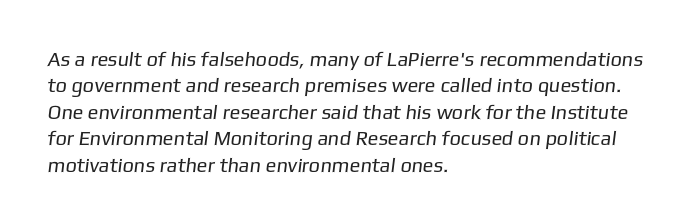
Q: Is the text bold? A: No.
Q: Is the text underlined? A: No.
Q: How is the paragraph aligned? A: Left-aligned.
Q: Is the spacing between letters normal or unusually wide? A: Normal.
Q: Is the spacing between lines tight, normal or loose? A: Normal.
